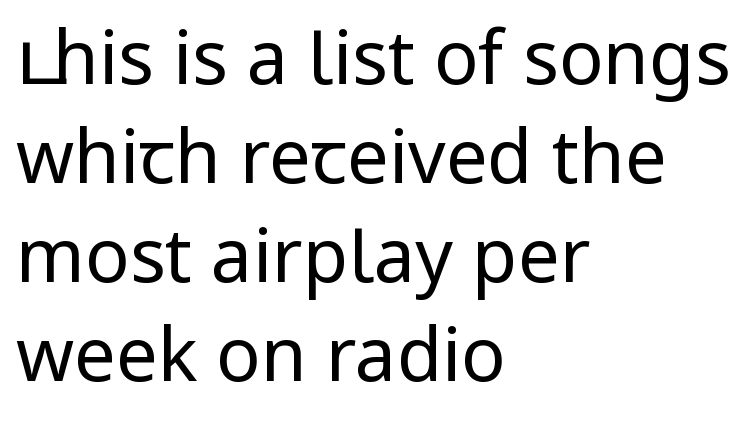
Q: Is the text bold? A: No.
Q: Is the text italic (slanted)? A: No, it is upright.
Q: Is the typeface a serif or a sans-serif typeface? A: Sans-serif.
Q: Is the text underlined? A: No.
Q: How is the paragraph aligned? A: Left-aligned.
Q: Is the spacing between letters normal or unusually wide? A: Normal.
Q: Is the spacing between lines tight, normal or loose? A: Normal.
Q: Width (condensed, normal, or wide)? A: Normal.
Q: Stroke contrast? A: Low.
Q: x-height? A: Medium.
Q: Monospaced? A: No.
